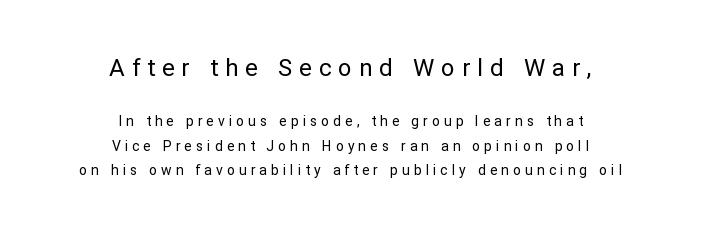
The image shows 24 px text type, upright; set centered, line spacing 1.72x, unusually wide letter spacing (+0.29 em), not underlined; the first (top) block is 1.71x larger.
